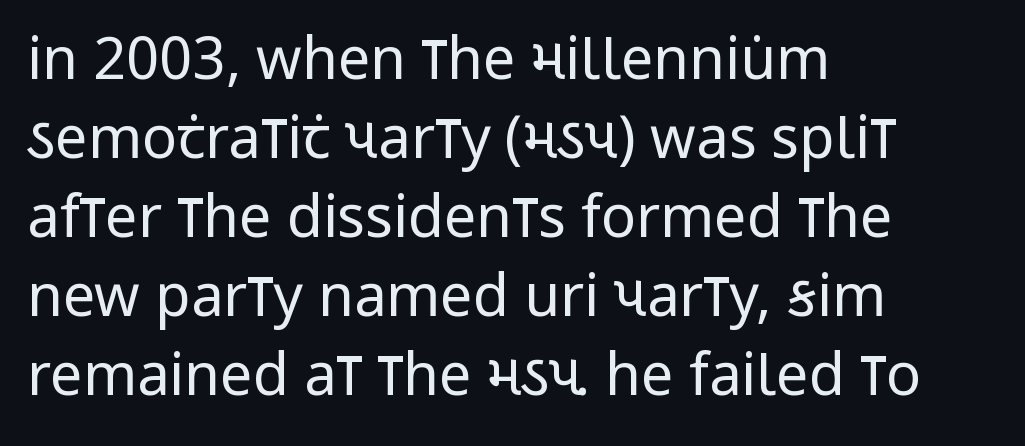
Leading: standard. Think of a printed novel: that variable character pitch is what you see here. Stems and bowls with no extra thickness — not bold. In terms of letterspacing, this is plain default setting. Check the space under the baseline: it is left empty.
